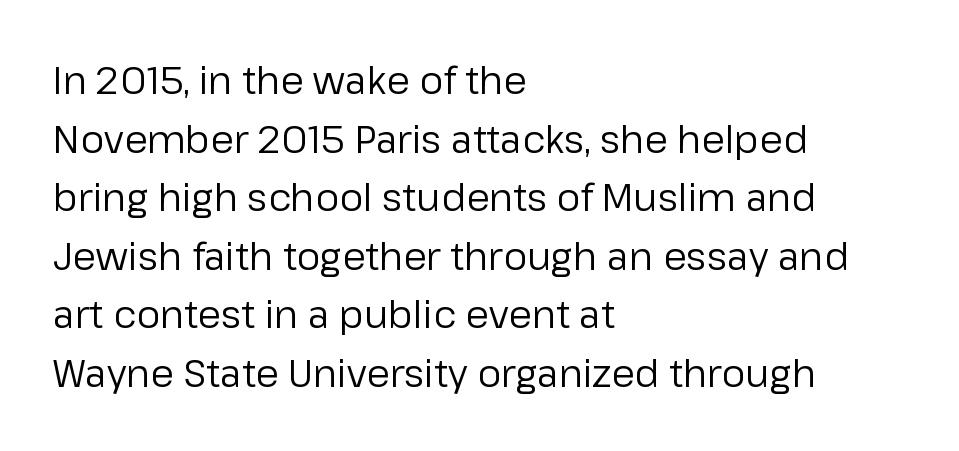
The image shows 38 px regular-weight sans-serif type, upright; set left-aligned, normal line spacing (1.54x), normal letter spacing, not underlined; low stroke contrast and a medium x-height.
